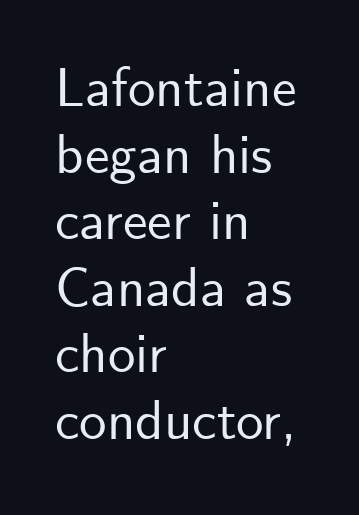
The image shows 55 px sans-serif type, upright; set left-aligned, line spacing 1.21x, normal letter spacing, not underlined; low stroke contrast and a small x-height.
